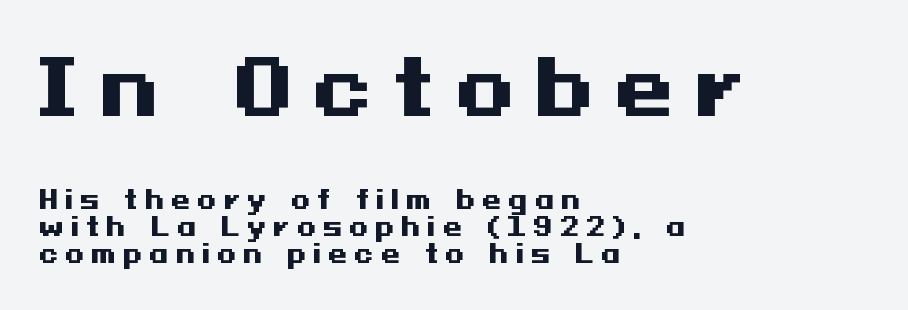
Q: Is the text bold? A: Yes.
Q: Is the text italic (slanted)? A: No, it is upright.
Q: Is the typeface a serif or a sans-serif typeface? A: Sans-serif.
Q: Is the text underlined? A: No.
Q: How is the paragraph aligned? A: Left-aligned.
Q: Is the spacing between letters normal or unusually wide? A: Unusually wide.
Q: Is the spacing between lines tight, normal or loose? A: Tight.
Q: Which block of text is set in a larger size, the first (top) or the second (bottom)? A: The first (top) one.
Q: Width (condensed, normal, or wide)? A: Wide.
Q: Stroke contrast? A: Medium.
Q: x-height? A: Medium.
